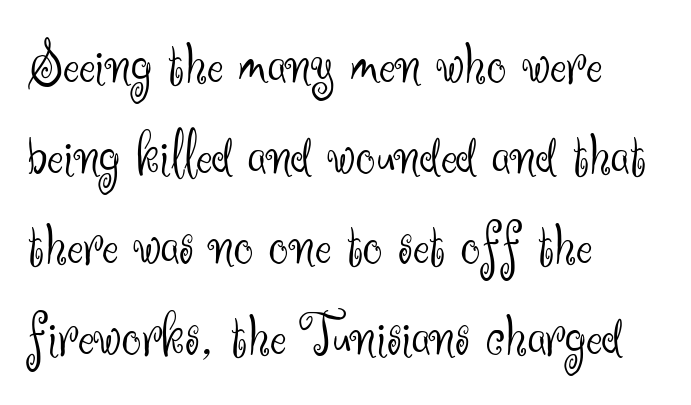
{"serif": "no", "italic": "no", "bold": "no", "weight": "light", "width": "normal", "stroke_contrast": "medium", "x_height": "small", "monospaced": "no", "underline": "no", "align": "left", "line_spacing": "normal", "line_spacing_ratio": 1.46, "letter_spacing": "normal", "letter_spacing_em": 0.0, "glyph_px": 62}
